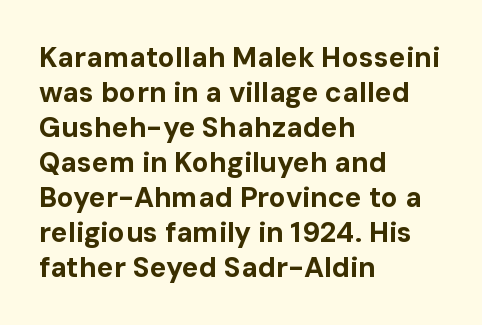
Q: Is the text bold? A: Yes.
Q: Is the text italic (slanted)? A: No, it is upright.
Q: Is the typeface a serif or a sans-serif typeface? A: Sans-serif.
Q: Is the text underlined? A: No.
Q: How is the paragraph aligned? A: Left-aligned.
Q: Is the spacing between letters normal or unusually wide? A: Normal.
Q: Is the spacing between lines tight, normal or loose? A: Normal.
Q: Width (condensed, normal, or wide)? A: Normal.
Q: Stroke contrast? A: Low.
Q: x-height? A: Medium.
Q: Monospaced? A: No.
